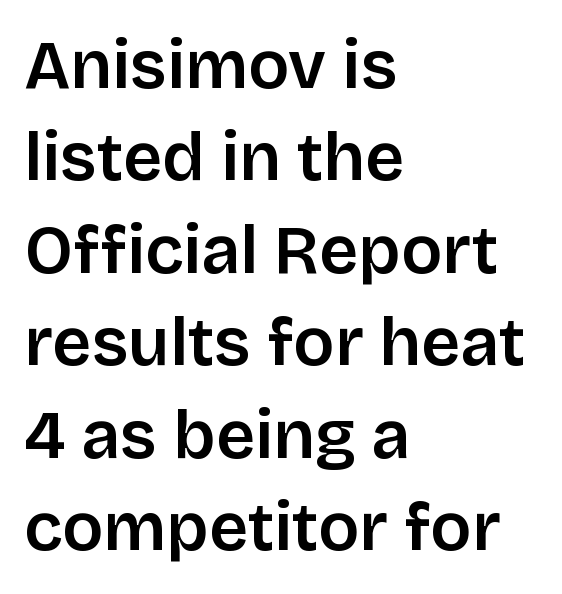
The image shows 68 px semibold sans-serif type, upright; set left-aligned, normal line spacing (1.36x), normal letter spacing, not underlined; low stroke contrast and a large x-height.
